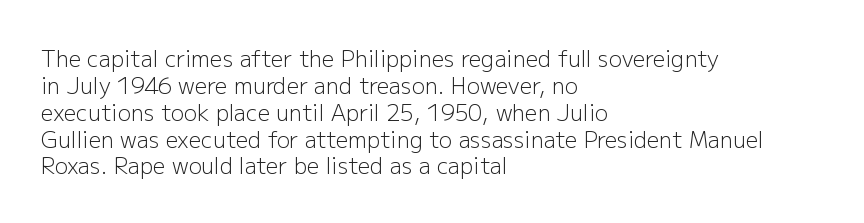
{"italic": "no", "bold": "no", "underline": "no", "align": "left", "line_spacing_ratio": 1.22, "letter_spacing": "normal", "letter_spacing_em": 0.0, "glyph_px": 22}
